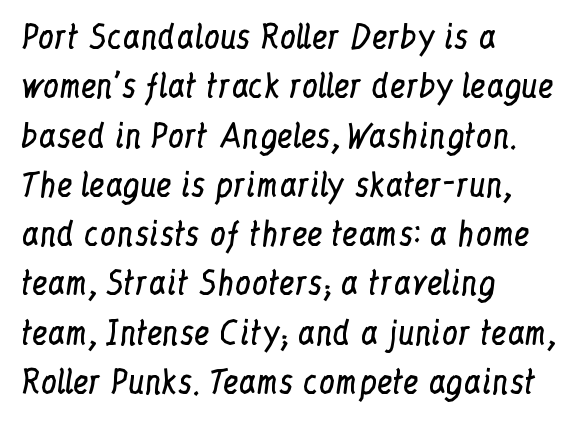
{"serif": "yes", "bold": "no", "weight": "regular", "width": "condensed", "stroke_contrast": "low", "x_height": "medium", "monospaced": "no", "underline": "no", "align": "left", "line_spacing": "normal", "line_spacing_ratio": 1.54, "letter_spacing": "normal", "letter_spacing_em": 0.0, "glyph_px": 32}
